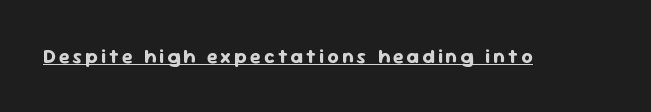
Q: Is the text bold? A: Yes.
Q: Is the text italic (slanted)? A: No, it is upright.
Q: Is the text underlined? A: Yes.
